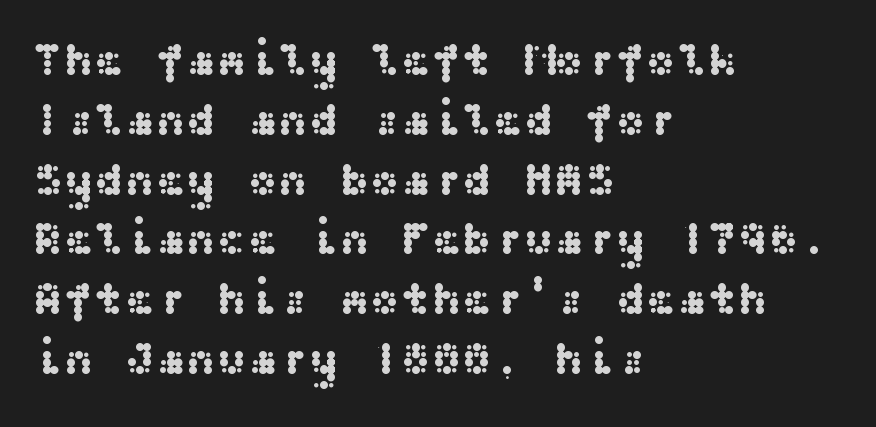
No italicization has been applied; the sample stays upright. Are there feet on the stems? There aren't — it's a sans. There is no visible air inserted between adjacent glyphs. Where is the straight margin? On the left. The words here are not underlined. Reading down the column, the eye jumps a familiar distance to each next line.
